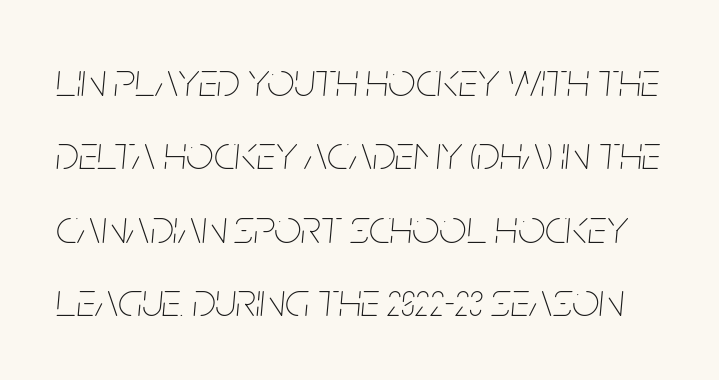
Q: Is the text bold? A: No.
Q: Is the text italic (slanted)? A: Yes, it leans right by about 5 degrees.
Q: Is the text underlined? A: No.
Q: Is the spacing between letters normal or unusually wide? A: Normal.
Q: Is the spacing between lines tight, normal or loose? A: Normal.
Q: Width (condensed, normal, or wide)? A: Condensed.
Q: Stroke contrast? A: Low.
Q: x-height? A: Large.
Q: Monospaced? A: No.
